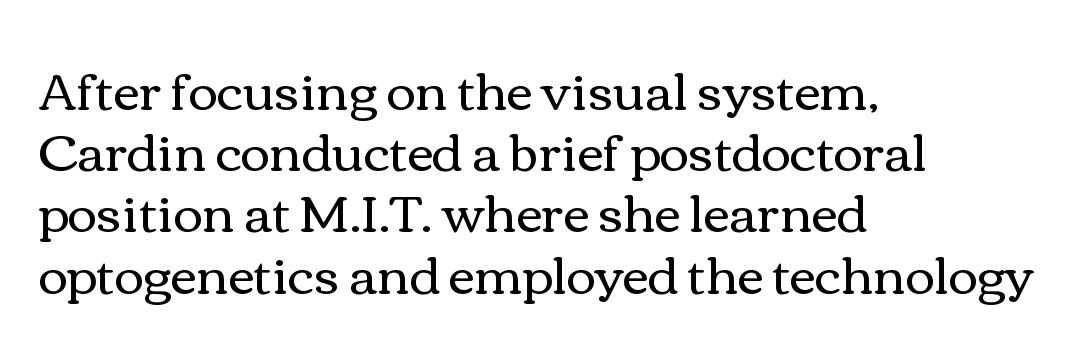
Q: Is the text bold? A: No.
Q: Is the text italic (slanted)? A: No, it is upright.
Q: Is the text underlined? A: No.
Q: How is the paragraph aligned? A: Left-aligned.
Q: Is the spacing between letters normal or unusually wide? A: Normal.
Q: Width (condensed, normal, or wide)? A: Wide.
Q: Stroke contrast? A: Medium.
Q: x-height? A: Medium.
Q: Monospaced? A: No.
